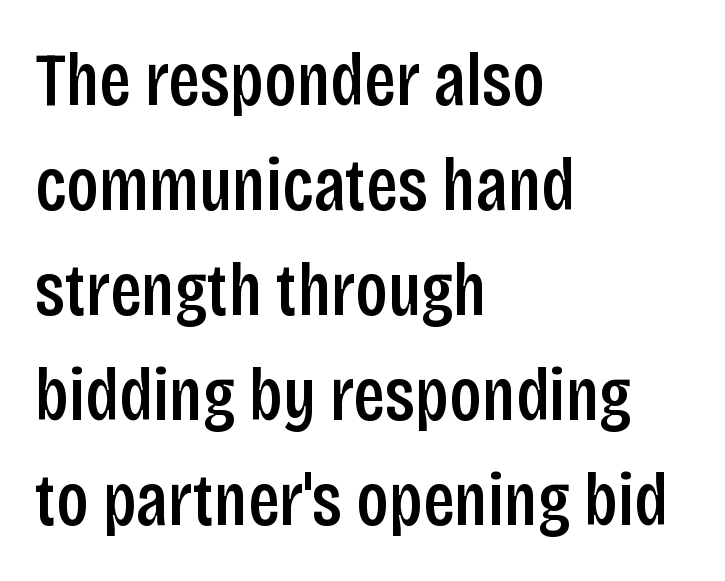
{"serif": "no", "italic": "no", "bold": "semi", "weight": "semibold", "width": "condensed", "stroke_contrast": "low", "x_height": "large", "monospaced": "no", "underline": "no", "align": "left", "line_spacing": "normal", "line_spacing_ratio": 1.4, "letter_spacing": "normal", "letter_spacing_em": 0.0, "glyph_px": 75}
